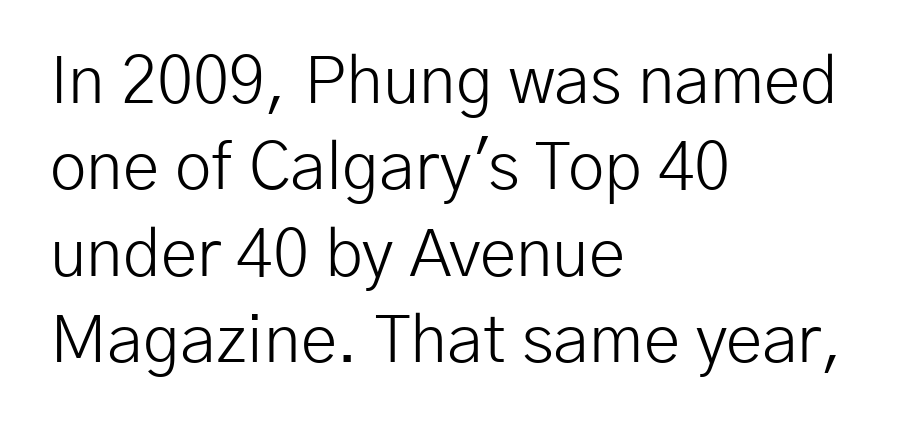
Q: Is the text bold? A: No.
Q: Is the text italic (slanted)? A: No, it is upright.
Q: Is the typeface a serif or a sans-serif typeface? A: Sans-serif.
Q: Is the text underlined? A: No.
Q: How is the paragraph aligned? A: Left-aligned.
Q: Is the spacing between letters normal or unusually wide? A: Normal.
Q: Is the spacing between lines tight, normal or loose? A: Normal.
Q: Width (condensed, normal, or wide)? A: Normal.
Q: Stroke contrast? A: Low.
Q: x-height? A: Medium.
Q: Monospaced? A: No.
